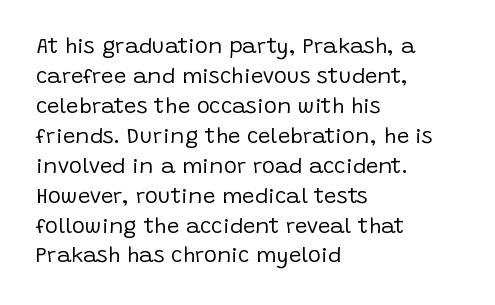
The image shows 22 px text type, upright; set left-aligned, normal line spacing (1.36x), normal letter spacing, not underlined.
